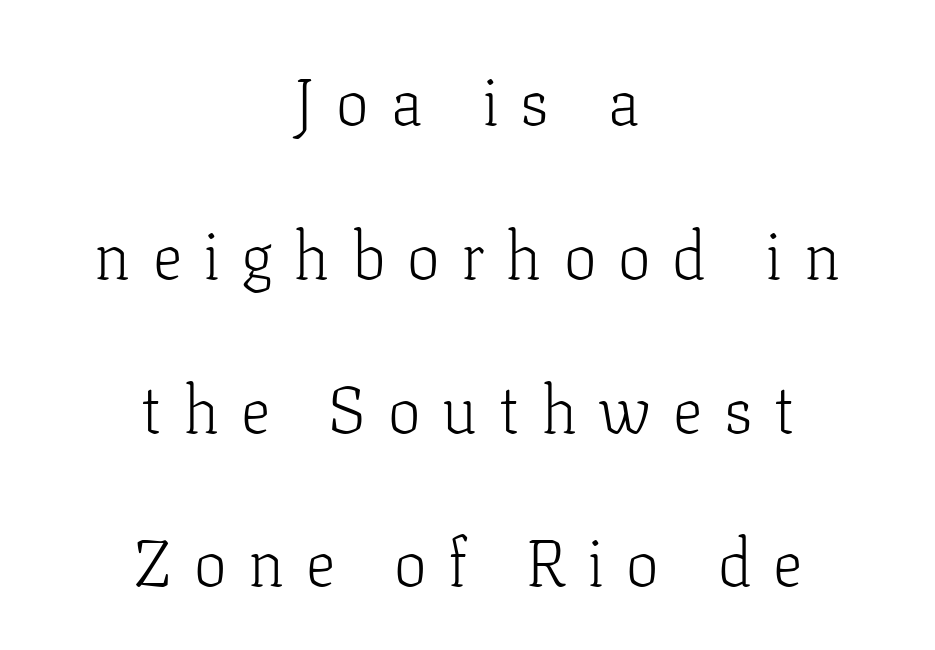
{"serif": "yes", "italic": "no", "bold": "no", "weight": "light", "width": "normal", "stroke_contrast": "low", "x_height": "medium", "monospaced": "no", "underline": "no", "align": "center", "line_spacing": "loose", "line_spacing_ratio": 2.33, "letter_spacing": "wide", "letter_spacing_em": 0.33, "glyph_px": 66}
